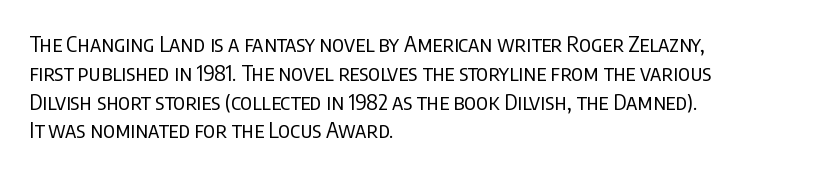
{"italic": "no", "bold": "no", "underline": "no", "align": "left", "line_spacing": "normal", "line_spacing_ratio": 1.31, "letter_spacing": "normal", "letter_spacing_em": 0.0, "glyph_px": 22}
